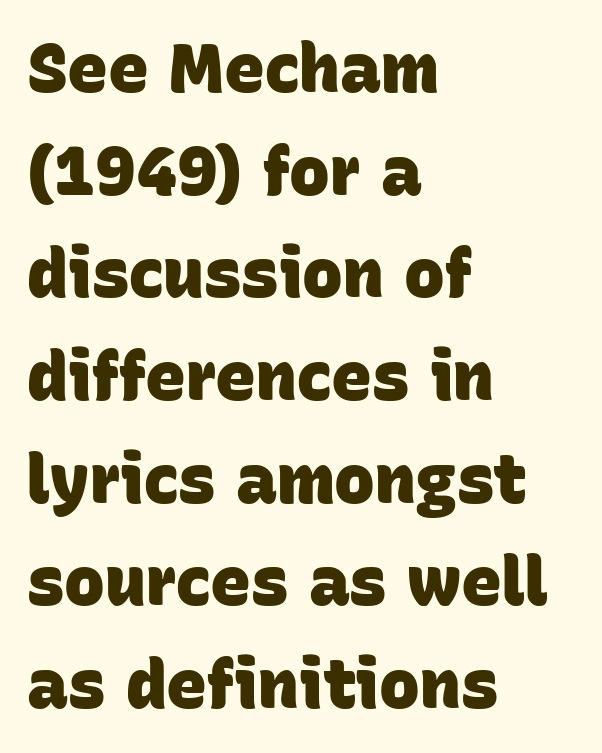
The image shows 68 px heavy sans-serif type; set left-aligned, normal line spacing (1.51x), normal letter spacing, not underlined; low stroke contrast and a large x-height.
